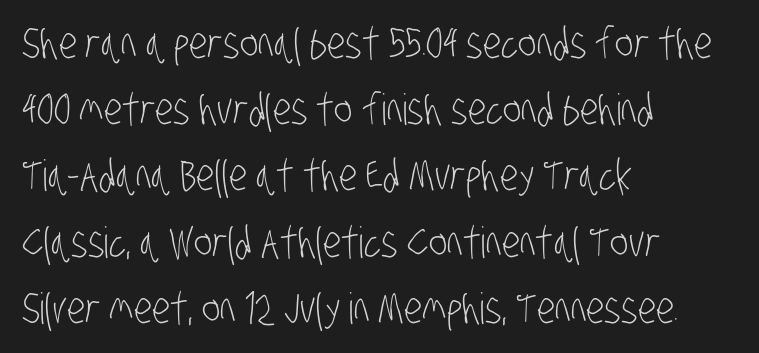
The image shows 43 px light, condensed sans-serif type; set left-aligned, normal line spacing (1.54x), normal letter spacing, not underlined; low stroke contrast and a large x-height.
